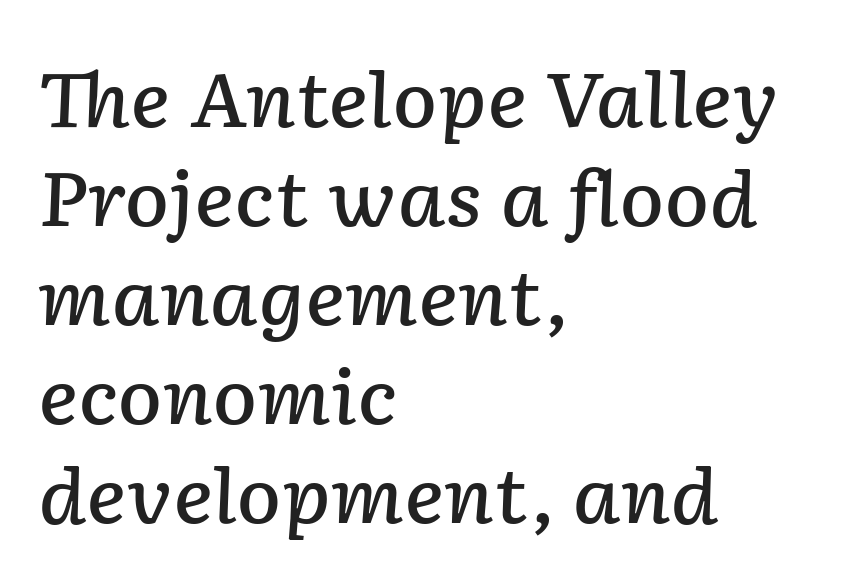
Only glyphs here, with clear space below each row. These lines sit exactly where default settings would place them. Every character sits at an angle, as italics do. The passage shown is typed in a proportional face where columns would drift. Heft: intermediate — a semibold.
